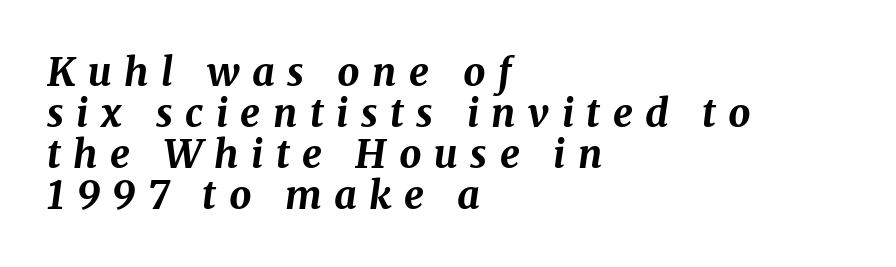
Q: Is the text bold? A: Yes.
Q: Is the text italic (slanted)? A: Yes, it leans right by about 8 degrees.
Q: Is the text underlined? A: No.
Q: How is the paragraph aligned? A: Left-aligned.
Q: Is the spacing between letters normal or unusually wide? A: Unusually wide.
Q: Is the spacing between lines tight, normal or loose? A: Tight.
Q: Width (condensed, normal, or wide)? A: Normal.
Q: Stroke contrast? A: Medium.
Q: x-height? A: Medium.
Q: Monospaced? A: No.
